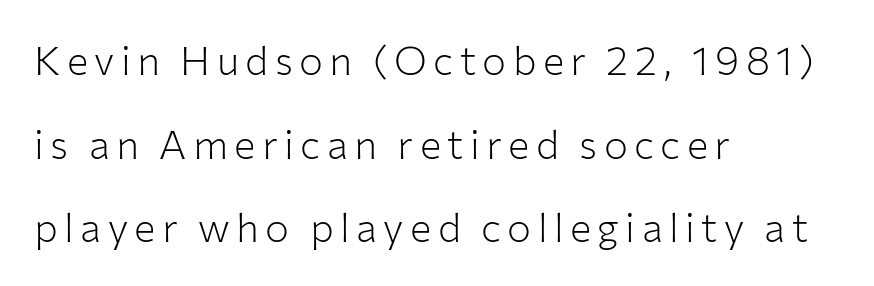
{"serif": "no", "italic": "no", "bold": "no", "weight": "light", "width": "normal", "stroke_contrast": "low", "x_height": "medium", "monospaced": "no", "underline": "no", "align": "left", "line_spacing": "loose", "line_spacing_ratio": 2.09, "glyph_px": 40}
